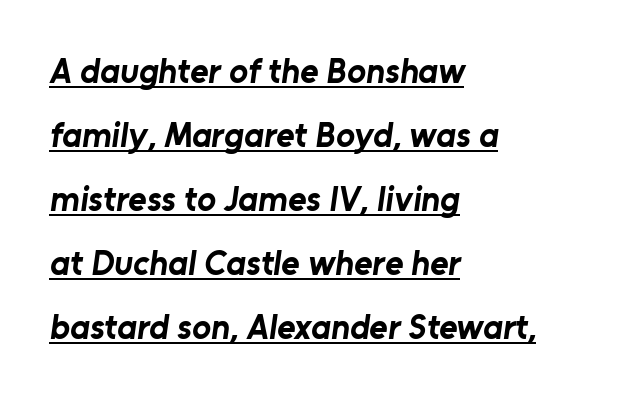
A classic flush-left, rag-right setting is used for this passage. Underline: present. Looks like regular typesetting: each glyph gets only the width it needs. Note: no serifs on the glyphs. The typesetting leans heavy: a genuine bold.
